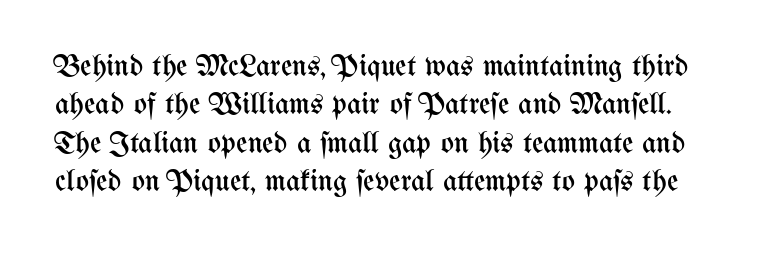
Q: Is the text bold? A: No.
Q: Is the text italic (slanted)? A: No, it is upright.
Q: Is the text underlined? A: No.
Q: Is the spacing between letters normal or unusually wide? A: Normal.
Q: Width (condensed, normal, or wide)? A: Condensed.
Q: Stroke contrast? A: Medium.
Q: x-height? A: Medium.
Q: Monospaced? A: No.
